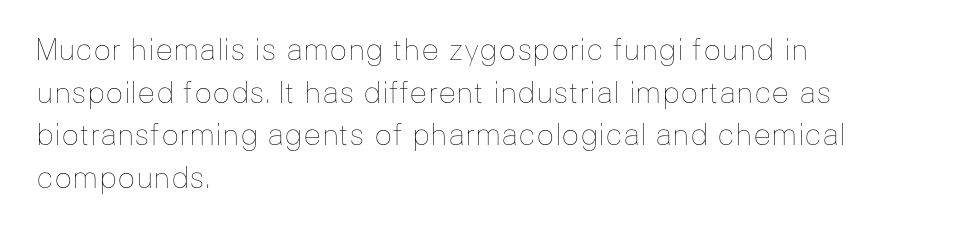
{"italic": "no", "bold": "no", "weight": "thin", "width": "normal", "stroke_contrast": "low", "x_height": "medium", "monospaced": "no", "underline": "no", "align": "left", "line_spacing": "normal", "line_spacing_ratio": 1.42, "letter_spacing": "normal", "letter_spacing_em": 0.0, "glyph_px": 30}
